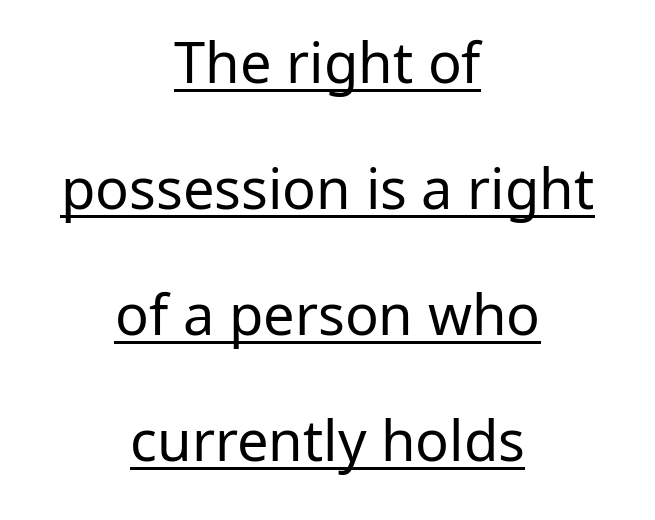
The image shows 56 px regular-weight sans-serif type, upright; set centered, loose line spacing (2.25x), normal letter spacing, underlined; low stroke contrast and a medium x-height.
